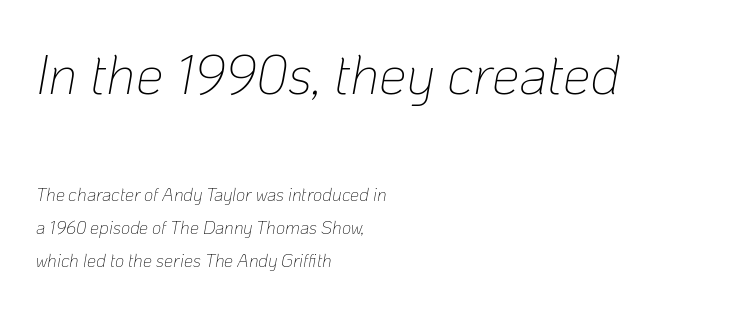
Standard letterfit; no display-style spreading of the glyphs. Descenders are the only things crossing below the line. The letters advance in unequal steps, a hallmark of proportional type. Typeset ragged right — the left edge is the straight one. Think standard paragraph weight, or any step lighter than that.
